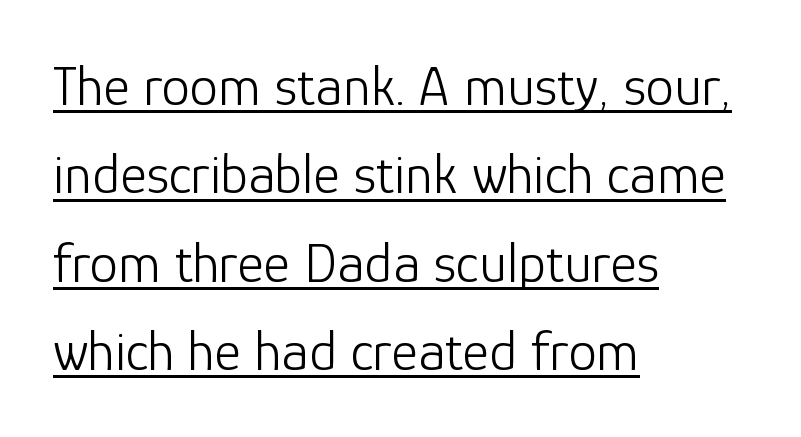
The image shows 57 px light sans-serif type, upright; set left-aligned, normal line spacing (1.55x), normal letter spacing, underlined; low stroke contrast and a medium x-height.
